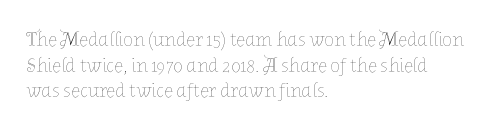
{"italic": "no", "bold": "no", "underline": "no", "align": "left", "line_spacing": "normal", "line_spacing_ratio": 1.28, "letter_spacing": "normal", "letter_spacing_em": 0.0, "glyph_px": 20}
